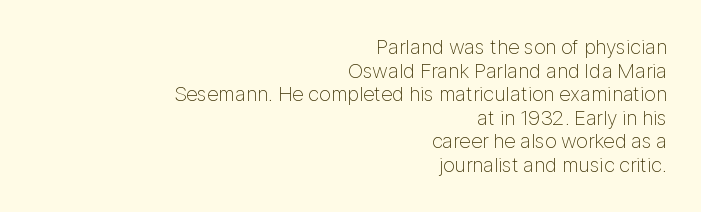
{"italic": "no", "bold": "no", "underline": "no", "align": "right", "line_spacing": "tight", "line_spacing_ratio": 1.12, "letter_spacing": "normal", "letter_spacing_em": 0.0, "glyph_px": 21}
